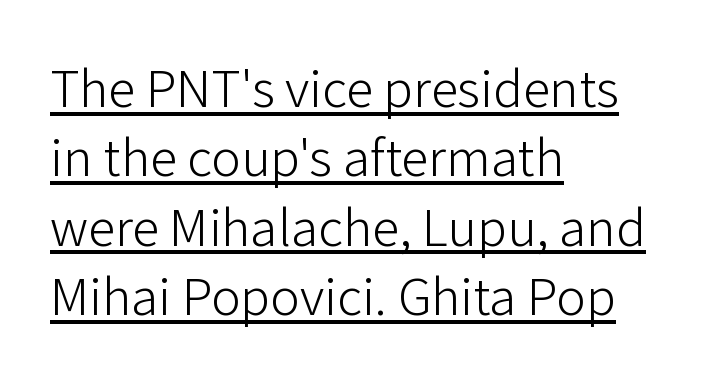
The image shows 55 px light sans-serif type, upright; set left-aligned, normal line spacing (1.26x), normal letter spacing, underlined; low stroke contrast and a medium x-height.
